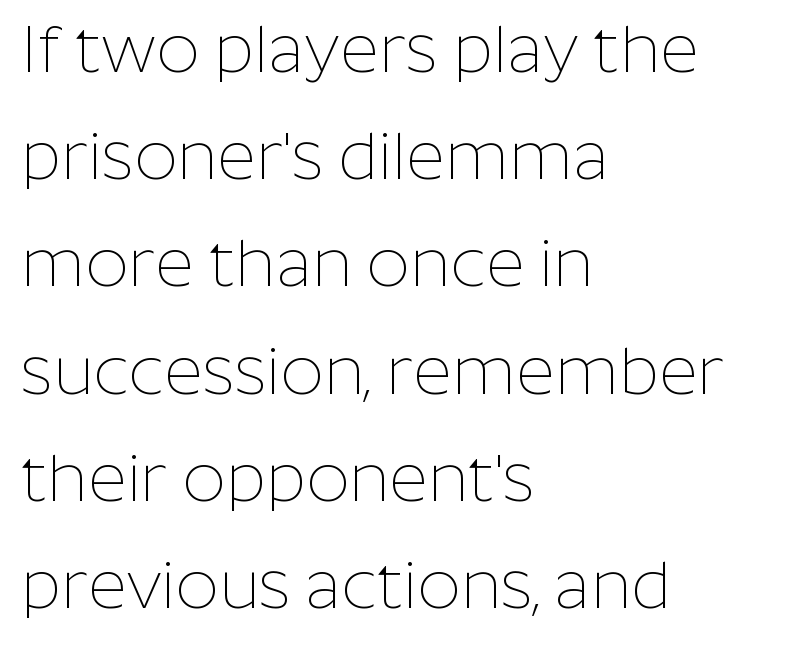
{"serif": "no", "italic": "no", "bold": "no", "weight": "thin", "width": "normal", "stroke_contrast": "low", "x_height": "medium", "monospaced": "no", "underline": "no", "align": "left", "line_spacing": "normal", "line_spacing_ratio": 1.6, "letter_spacing": "normal", "letter_spacing_em": 0.0, "glyph_px": 67}
